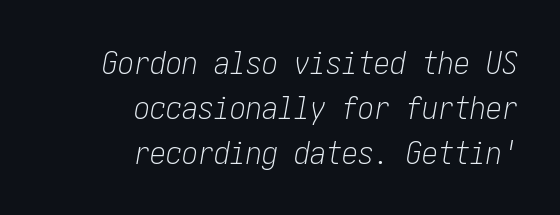
Lines of text with bare space underneath. Honestly, the row spacing looks completely unremarkable. The letterforms sit shoulder to shoulder at normal distance. Heft: none added — not bold.
